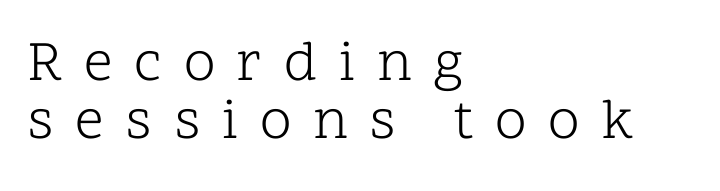
{"serif": "yes", "italic": "no", "bold": "no", "weight": "light", "width": "normal", "stroke_contrast": "low", "x_height": "medium", "monospaced": "no", "underline": "no", "align": "left", "line_spacing": "tight", "line_spacing_ratio": 1.01, "letter_spacing": "wide", "letter_spacing_em": 0.38, "glyph_px": 57}
